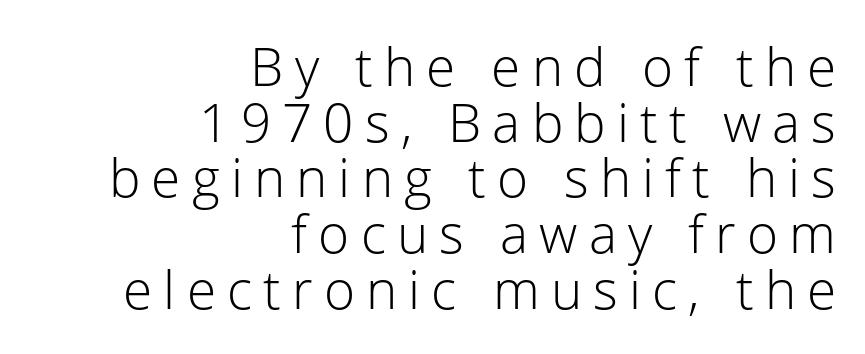
{"serif": "no", "italic": "no", "bold": "no", "weight": "light", "width": "normal", "stroke_contrast": "low", "x_height": "medium", "monospaced": "no", "underline": "no", "align": "right", "line_spacing": "tight", "line_spacing_ratio": 1.05, "letter_spacing": "wide", "letter_spacing_em": 0.21, "glyph_px": 53}
